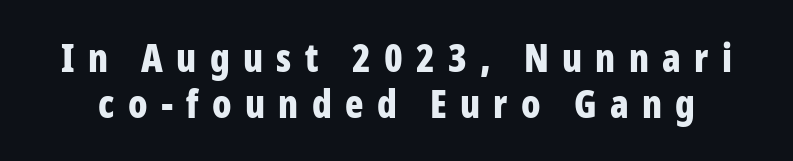
Q: Is the text bold? A: Yes.
Q: Is the text italic (slanted)? A: No, it is upright.
Q: Is the typeface a serif or a sans-serif typeface? A: Sans-serif.
Q: Is the text underlined? A: No.
Q: Is the spacing between letters normal or unusually wide? A: Unusually wide.
Q: Width (condensed, normal, or wide)? A: Condensed.
Q: Stroke contrast? A: Low.
Q: x-height? A: Medium.
Q: Monospaced? A: No.
